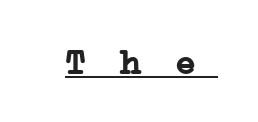
Q: Is the text bold? A: Yes.
Q: Is the typeface a serif or a sans-serif typeface? A: Serif.
Q: Is the text underlined? A: Yes.
Q: Is the spacing between letters normal or unusually wide? A: Unusually wide.
Q: Width (condensed, normal, or wide)? A: Wide.
Q: Stroke contrast? A: Low.
Q: x-height? A: Medium.
Q: Monospaced? A: Yes.
